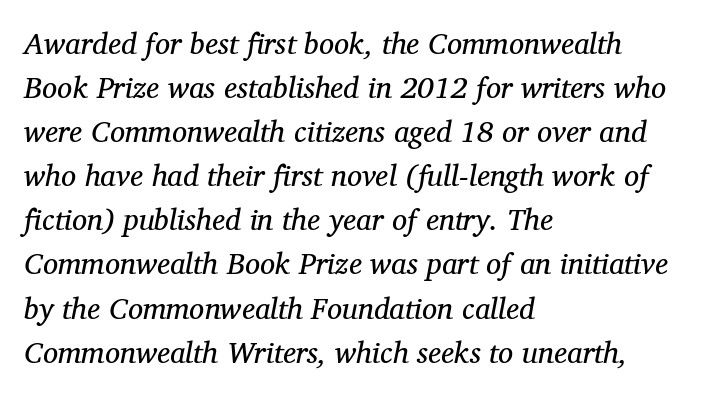
{"serif": "yes", "italic": "yes", "lean": "right", "slant_degrees": 12, "bold": "no", "weight": "regular", "width": "normal", "stroke_contrast": "medium", "x_height": "medium", "monospaced": "no", "underline": "no", "align": "left", "line_spacing": "normal", "line_spacing_ratio": 1.47, "letter_spacing": "normal", "letter_spacing_em": 0.0, "glyph_px": 30}
